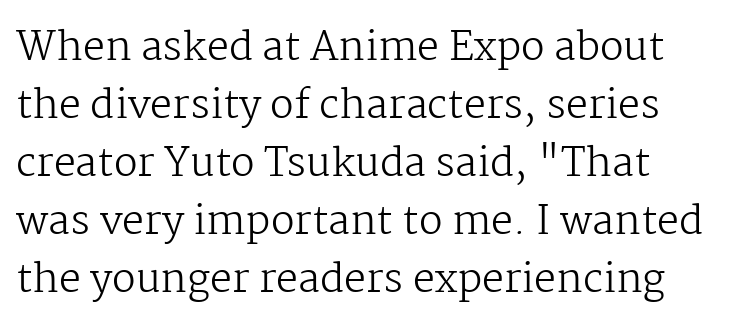
Q: Is the text bold? A: No.
Q: Is the text italic (slanted)? A: No, it is upright.
Q: Is the typeface a serif or a sans-serif typeface? A: Serif.
Q: Is the text underlined? A: No.
Q: How is the paragraph aligned? A: Left-aligned.
Q: Is the spacing between letters normal or unusually wide? A: Normal.
Q: Is the spacing between lines tight, normal or loose? A: Normal.
Q: Width (condensed, normal, or wide)? A: Normal.
Q: Stroke contrast? A: Medium.
Q: x-height? A: Medium.
Q: Monospaced? A: No.
